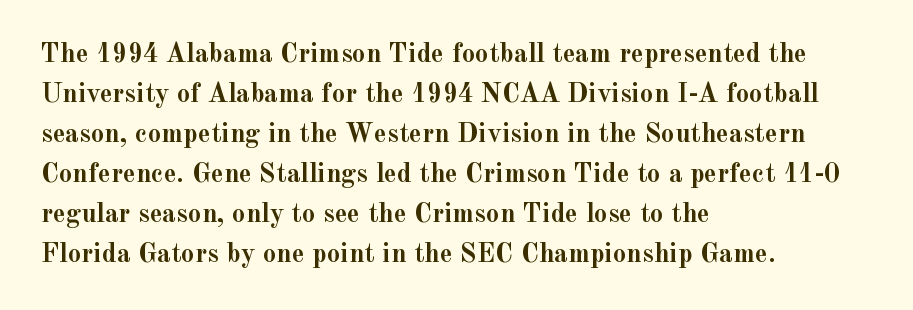
A student would call this left alignment; a typographer would say flush left, rag right. Lines of text with bare space underneath. Does the weight exceed regular? Yes, all the way to bold. Posture: vertical. The rows are spaced the way most documents space them. In terms of letterspacing, this is plain default setting.
